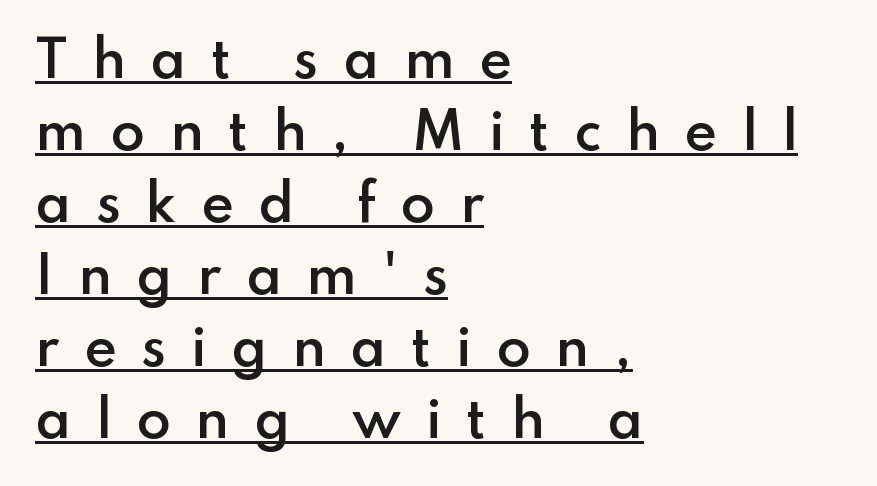
Q: Is the text bold? A: Semi-bold.
Q: Is the text italic (slanted)? A: No, it is upright.
Q: Is the typeface a serif or a sans-serif typeface? A: Sans-serif.
Q: Is the text underlined? A: Yes.
Q: How is the paragraph aligned? A: Left-aligned.
Q: Is the spacing between letters normal or unusually wide? A: Unusually wide.
Q: Is the spacing between lines tight, normal or loose? A: Normal.
Q: Width (condensed, normal, or wide)? A: Normal.
Q: Stroke contrast? A: Low.
Q: x-height? A: Small.
Q: Monospaced? A: No.
